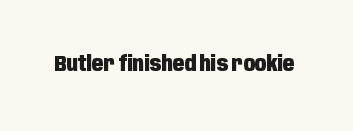
The image shows 21 px bold type, upright; set normal letter spacing, not underlined.
